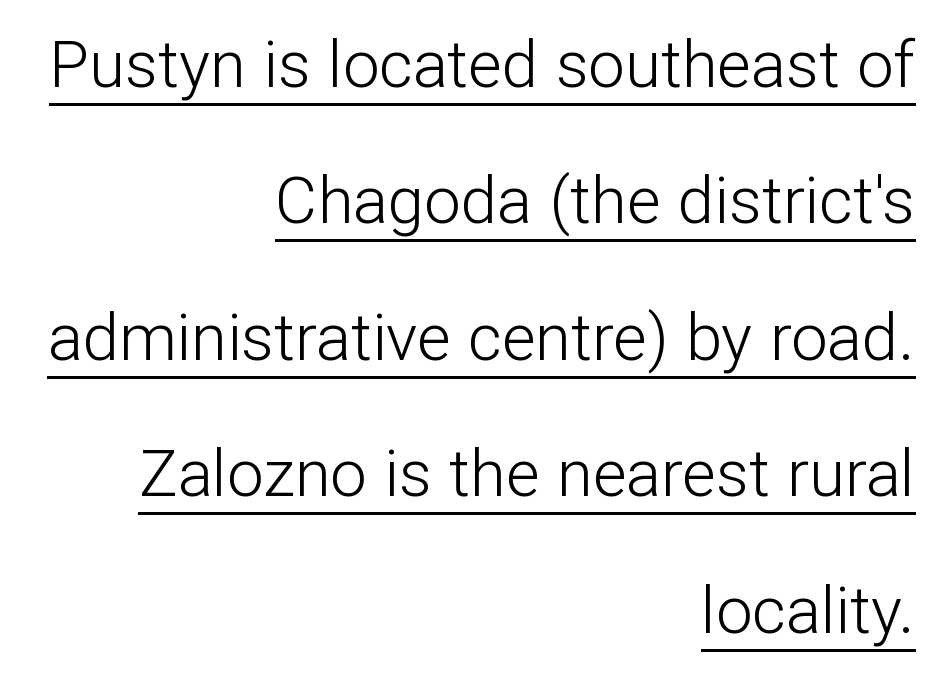
Q: Is the text bold? A: No.
Q: Is the text italic (slanted)? A: No, it is upright.
Q: Is the typeface a serif or a sans-serif typeface? A: Sans-serif.
Q: Is the text underlined? A: Yes.
Q: How is the paragraph aligned? A: Right-aligned.
Q: Is the spacing between letters normal or unusually wide? A: Normal.
Q: Is the spacing between lines tight, normal or loose? A: Loose.
Q: Width (condensed, normal, or wide)? A: Normal.
Q: Stroke contrast? A: Low.
Q: x-height? A: Medium.
Q: Monospaced? A: No.
